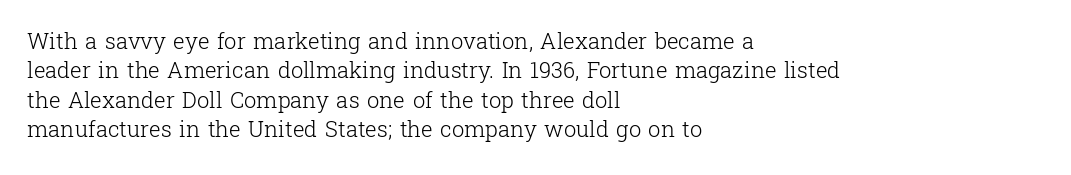
The image shows 22 px text type, upright; set left-aligned, normal line spacing (1.33x), normal letter spacing, not underlined.
